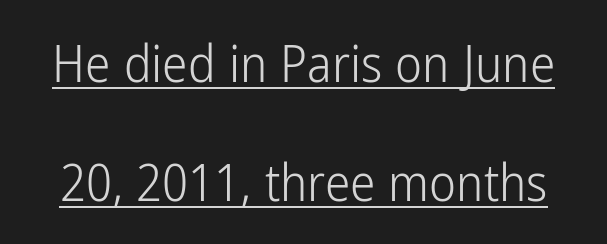
Is there much room between lines? Yes — plenty of vertical air separates them. In terms of letterspacing, this is plain default setting. Classification — sans serif. The lettering is marked with a stroke running underneath it. The letters stand straight up with perfectly vertical stems.
